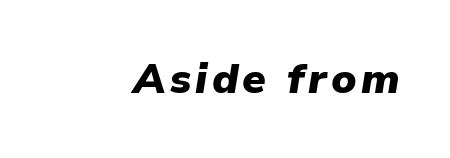
The image shows 42 px heavy type, italic (leaning right); set not underlined; low stroke contrast and a medium x-height.
